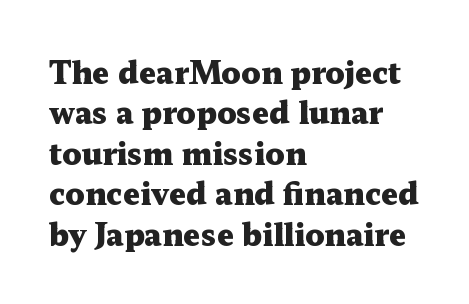
Q: Is the text bold? A: Yes.
Q: Is the text italic (slanted)? A: No, it is upright.
Q: Is the typeface a serif or a sans-serif typeface? A: Serif.
Q: Is the text underlined? A: No.
Q: How is the paragraph aligned? A: Left-aligned.
Q: Is the spacing between letters normal or unusually wide? A: Normal.
Q: Is the spacing between lines tight, normal or loose? A: Normal.
Q: Width (condensed, normal, or wide)? A: Wide.
Q: Stroke contrast? A: Medium.
Q: x-height? A: Medium.
Q: Monospaced? A: No.
